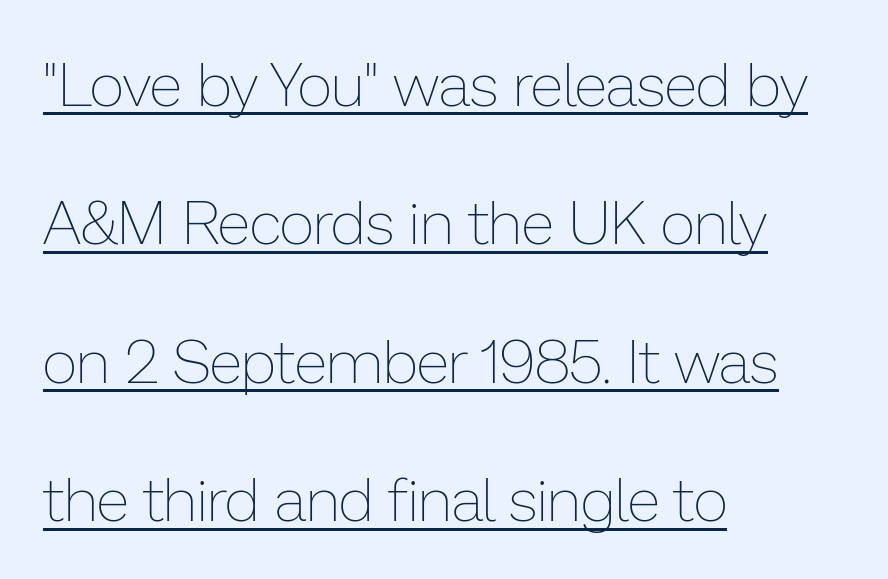
{"italic": "no", "bold": "no", "weight": "thin", "width": "normal", "stroke_contrast": "low", "x_height": "medium", "monospaced": "no", "underline": "yes", "align": "left", "line_spacing": "loose", "line_spacing_ratio": 2.27, "letter_spacing": "normal", "letter_spacing_em": 0.0, "glyph_px": 61}
